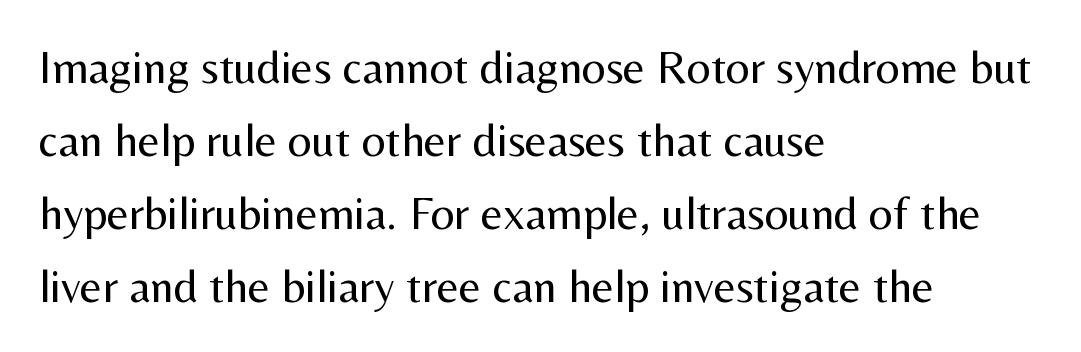
The image shows 47 px regular-weight sans-serif type, upright; set left-aligned, normal line spacing (1.55x), normal letter spacing, not underlined; medium stroke contrast and a medium x-height.
